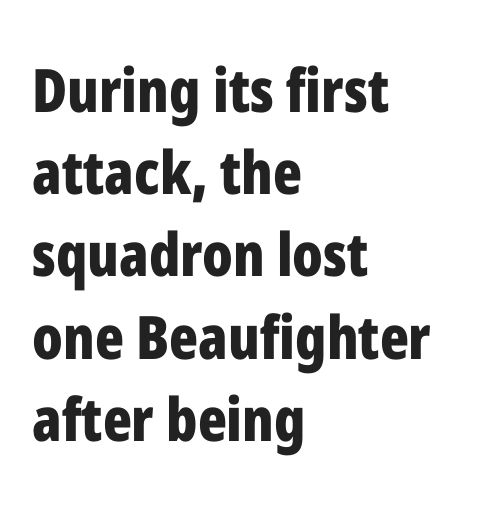
Q: Is the text bold? A: Yes.
Q: Is the text italic (slanted)? A: No, it is upright.
Q: Is the typeface a serif or a sans-serif typeface? A: Sans-serif.
Q: Is the text underlined? A: No.
Q: How is the paragraph aligned? A: Left-aligned.
Q: Is the spacing between letters normal or unusually wide? A: Normal.
Q: Is the spacing between lines tight, normal or loose? A: Normal.
Q: Width (condensed, normal, or wide)? A: Condensed.
Q: Stroke contrast? A: Low.
Q: x-height? A: Medium.
Q: Monospaced? A: No.
